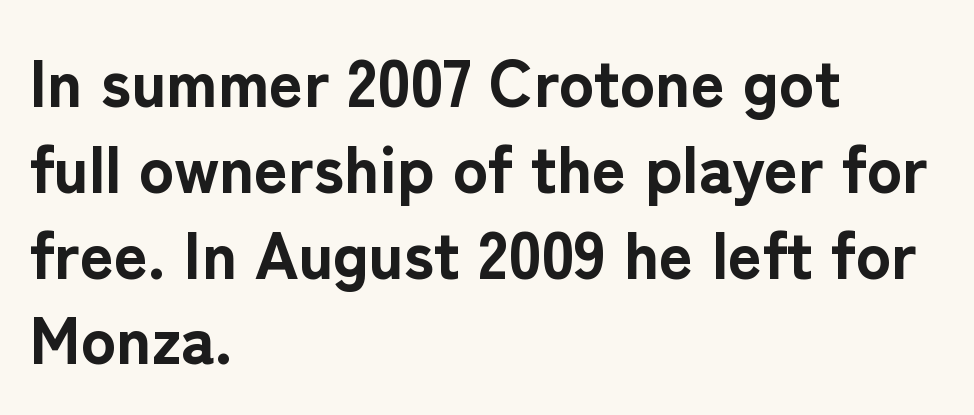
Q: Is the text bold? A: Yes.
Q: Is the text italic (slanted)? A: No, it is upright.
Q: Is the typeface a serif or a sans-serif typeface? A: Sans-serif.
Q: Is the text underlined? A: No.
Q: How is the paragraph aligned? A: Left-aligned.
Q: Is the spacing between letters normal or unusually wide? A: Normal.
Q: Is the spacing between lines tight, normal or loose? A: Normal.
Q: Width (condensed, normal, or wide)? A: Normal.
Q: Stroke contrast? A: Low.
Q: x-height? A: Medium.
Q: Monospaced? A: No.
